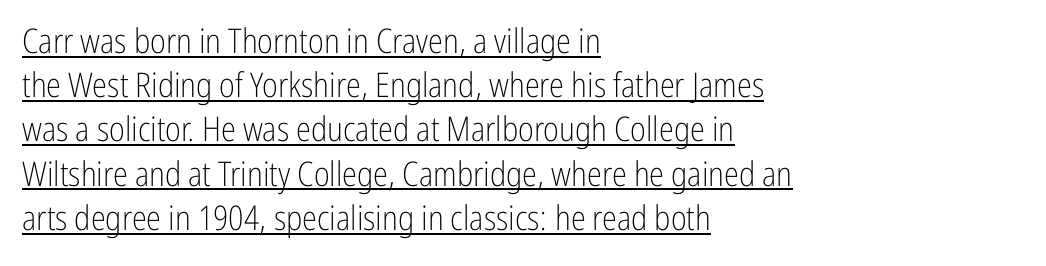
The image shows 34 px light, condensed sans-serif type, upright; set left-aligned, normal line spacing (1.3x), normal letter spacing, underlined; low stroke contrast and a medium x-height.
